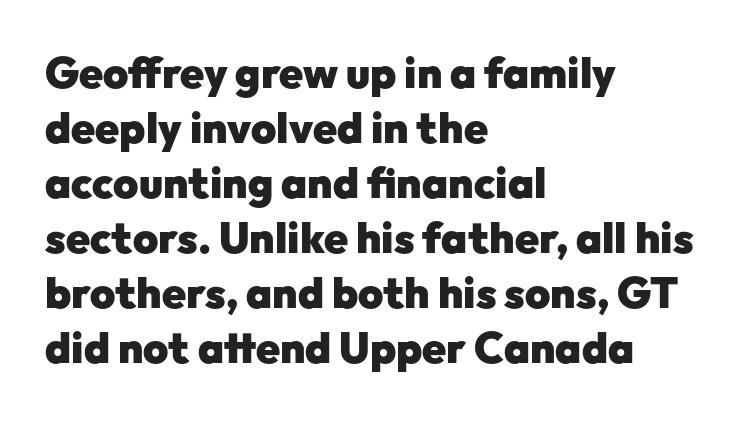
Q: Is the text bold? A: Yes.
Q: Is the text italic (slanted)? A: No, it is upright.
Q: Is the typeface a serif or a sans-serif typeface? A: Sans-serif.
Q: Is the text underlined? A: No.
Q: How is the paragraph aligned? A: Left-aligned.
Q: Is the spacing between letters normal or unusually wide? A: Normal.
Q: Is the spacing between lines tight, normal or loose? A: Normal.
Q: Width (condensed, normal, or wide)? A: Normal.
Q: Stroke contrast? A: Low.
Q: x-height? A: Medium.
Q: Monospaced? A: No.
